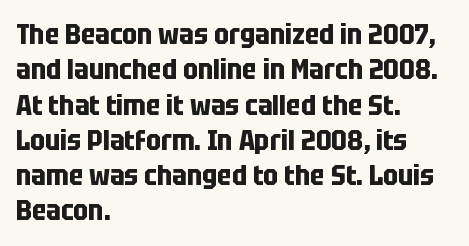
Default kerning and tracking; the words read as compact shapes. The space directly below the letters is spotless. A typesetter would call this proportional, since set widths differ per character. No feet cap the strokes, marking this as sans-serif type.
